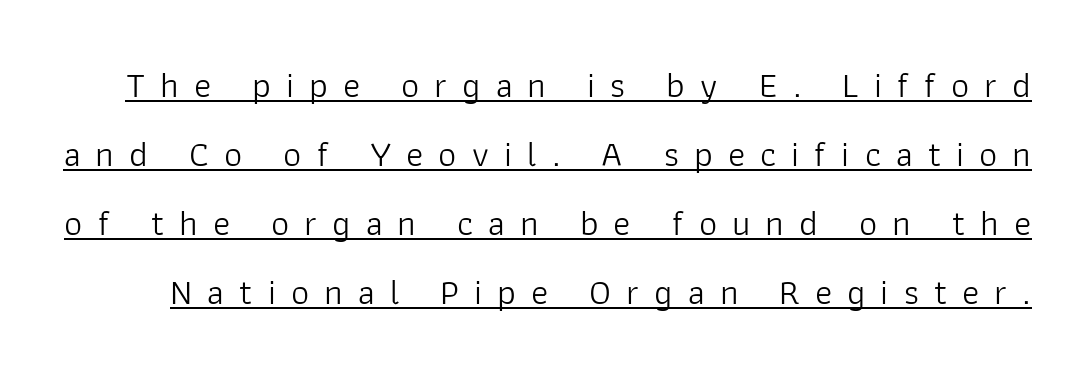
The typesetting does not lean heavy: it is not bold. Examine the stroke ends and you'll find no serifs. Underlining? Definitely there. These lines have a slow, spaced-out rhythm from letter to letter. The type sits square on the baseline with zero lean.
